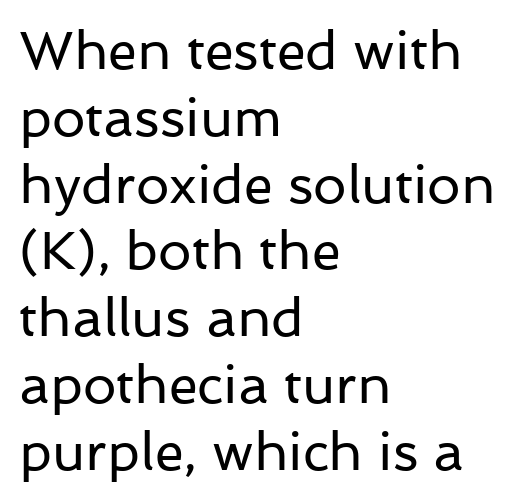
Q: Is the text bold? A: No.
Q: Is the text italic (slanted)? A: No, it is upright.
Q: Is the typeface a serif or a sans-serif typeface? A: Sans-serif.
Q: Is the text underlined? A: No.
Q: How is the paragraph aligned? A: Left-aligned.
Q: Is the spacing between letters normal or unusually wide? A: Normal.
Q: Is the spacing between lines tight, normal or loose? A: Normal.
Q: Width (condensed, normal, or wide)? A: Normal.
Q: Stroke contrast? A: Low.
Q: x-height? A: Medium.
Q: Monospaced? A: No.
